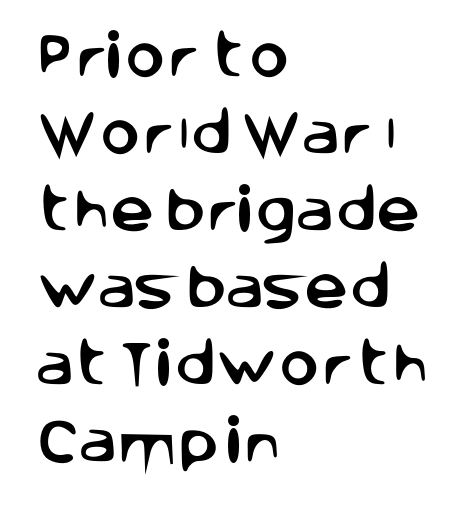
Q: Is the text italic (slanted)? A: No, it is upright.
Q: Is the typeface a serif or a sans-serif typeface? A: Sans-serif.
Q: Is the text underlined? A: No.
Q: How is the paragraph aligned? A: Left-aligned.
Q: Is the spacing between letters normal or unusually wide? A: Normal.
Q: Is the spacing between lines tight, normal or loose? A: Normal.
Q: Width (condensed, normal, or wide)? A: Normal.
Q: Stroke contrast? A: Low.
Q: x-height? A: Large.
Q: Monospaced? A: No.
